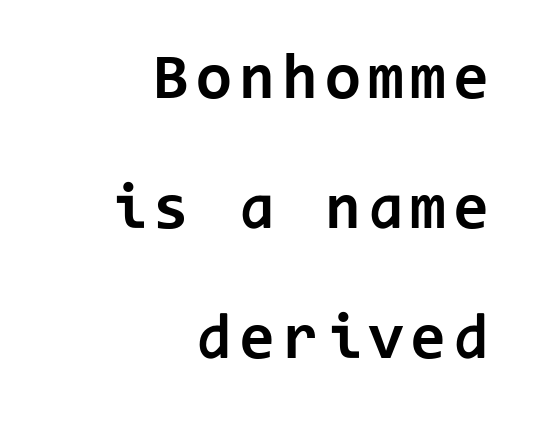
Q: Is the text bold? A: Yes.
Q: Is the text italic (slanted)? A: No, it is upright.
Q: Is the typeface a serif or a sans-serif typeface? A: Sans-serif.
Q: Is the text underlined? A: No.
Q: How is the paragraph aligned? A: Right-aligned.
Q: Is the spacing between lines tight, normal or loose? A: Loose.
Q: Width (condensed, normal, or wide)? A: Normal.
Q: Stroke contrast? A: Low.
Q: x-height? A: Medium.
Q: Monospaced? A: Yes.
